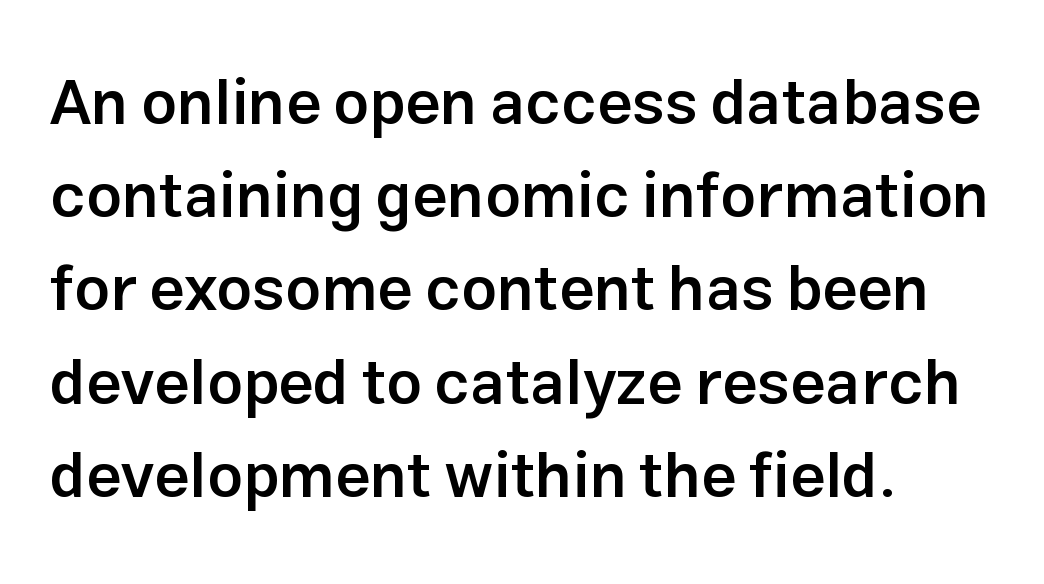
The image shows 63 px semibold sans-serif type, upright; set left-aligned, normal line spacing (1.48x), normal letter spacing, not underlined; low stroke contrast and a medium x-height.
